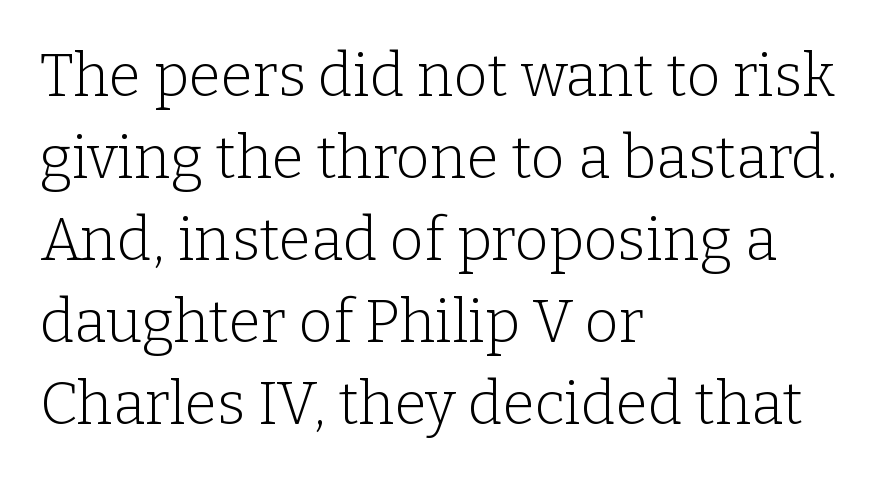
Students, note that the glyphs here touch the page at normal intervals. Teacher's note: observe the even left margin — that is flush-left alignment. The foot of each line stays bare and open. Note the varied advance widths — an 'i' is clearly narrower than an 'm'.
